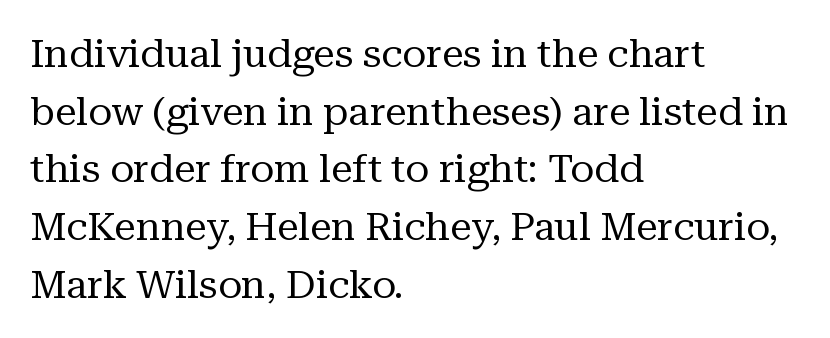
Q: Is the text bold? A: No.
Q: Is the text italic (slanted)? A: No, it is upright.
Q: Is the typeface a serif or a sans-serif typeface? A: Serif.
Q: Is the text underlined? A: No.
Q: How is the paragraph aligned? A: Left-aligned.
Q: Is the spacing between letters normal or unusually wide? A: Normal.
Q: Is the spacing between lines tight, normal or loose? A: Normal.
Q: Width (condensed, normal, or wide)? A: Normal.
Q: Stroke contrast? A: Medium.
Q: x-height? A: Medium.
Q: Monospaced? A: No.
